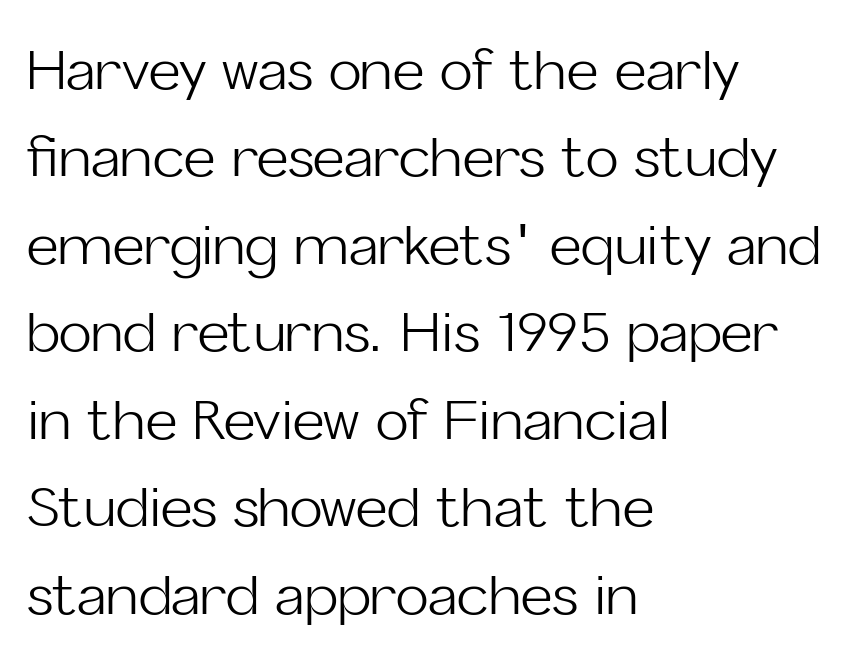
{"serif": "no", "italic": "no", "bold": "no", "weight": "light", "width": "normal", "stroke_contrast": "low", "x_height": "medium", "monospaced": "no", "underline": "no", "align": "left", "line_spacing": "normal", "line_spacing_ratio": 1.59, "letter_spacing": "normal", "letter_spacing_em": 0.0, "glyph_px": 55}
